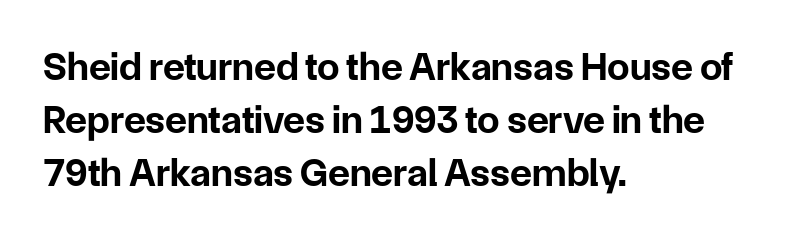
{"serif": "no", "italic": "no", "bold": "yes", "weight": "bold", "width": "normal", "stroke_contrast": "low", "x_height": "medium", "monospaced": "no", "underline": "no", "align": "left", "line_spacing": "normal", "line_spacing_ratio": 1.33, "letter_spacing": "normal", "letter_spacing_em": 0.0, "glyph_px": 40}
